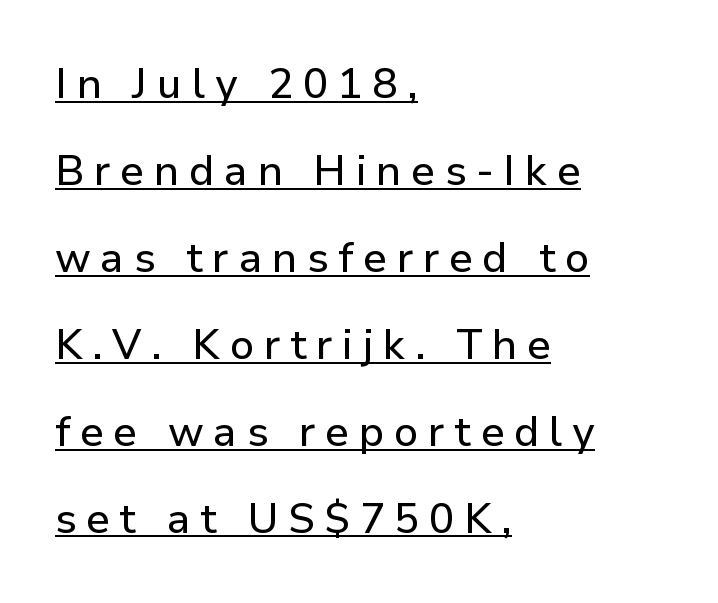
The image shows 42 px sans-serif type, upright; set left-aligned, loose line spacing (2.07x), unusually wide letter spacing (+0.23 em), underlined; low stroke contrast and a medium x-height.
